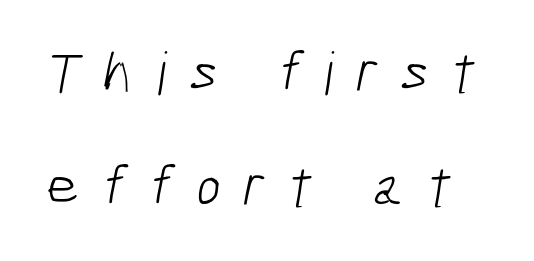
Q: Is the text bold? A: No.
Q: Is the typeface a serif or a sans-serif typeface? A: Sans-serif.
Q: Is the text underlined? A: No.
Q: Is the spacing between letters normal or unusually wide? A: Unusually wide.
Q: Is the spacing between lines tight, normal or loose? A: Loose.
Q: Width (condensed, normal, or wide)? A: Condensed.
Q: Stroke contrast? A: Low.
Q: x-height? A: Medium.
Q: Monospaced? A: No.
